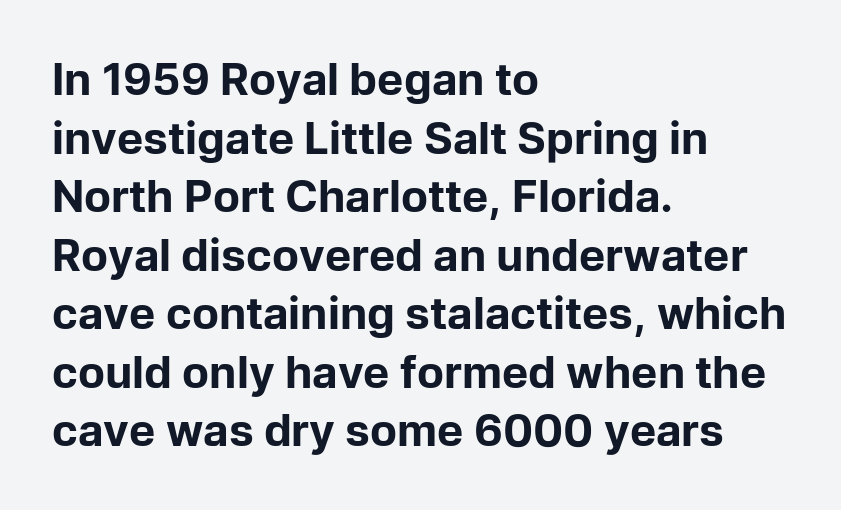
{"serif": "no", "italic": "no", "bold": "yes", "weight": "bold", "width": "normal", "stroke_contrast": "low", "x_height": "medium", "monospaced": "no", "underline": "no", "align": "left", "line_spacing": "normal", "line_spacing_ratio": 1.33, "letter_spacing": "normal", "letter_spacing_em": 0.0, "glyph_px": 44}
